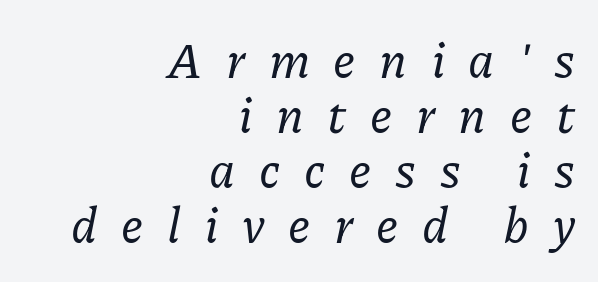
{"serif": "yes", "italic": "yes", "lean": "right", "slant_degrees": 11, "width": "normal", "stroke_contrast": "low", "x_height": "medium", "monospaced": "no", "underline": "no", "align": "right", "line_spacing": "tight", "line_spacing_ratio": 1.12, "letter_spacing": "wide", "letter_spacing_em": 0.48, "glyph_px": 49}
